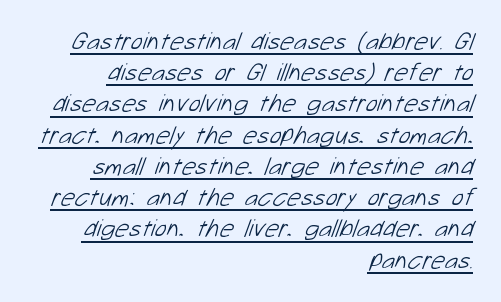
Q: Is the text bold? A: No.
Q: Is the text underlined? A: Yes.
Q: How is the paragraph aligned? A: Right-aligned.
Q: Is the spacing between letters normal or unusually wide? A: Normal.
Q: Is the spacing between lines tight, normal or loose? A: Normal.
